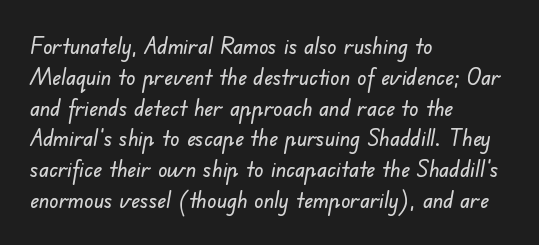
The image shows 23 px text type; set left-aligned, normal line spacing (1.34x), normal letter spacing, not underlined.
